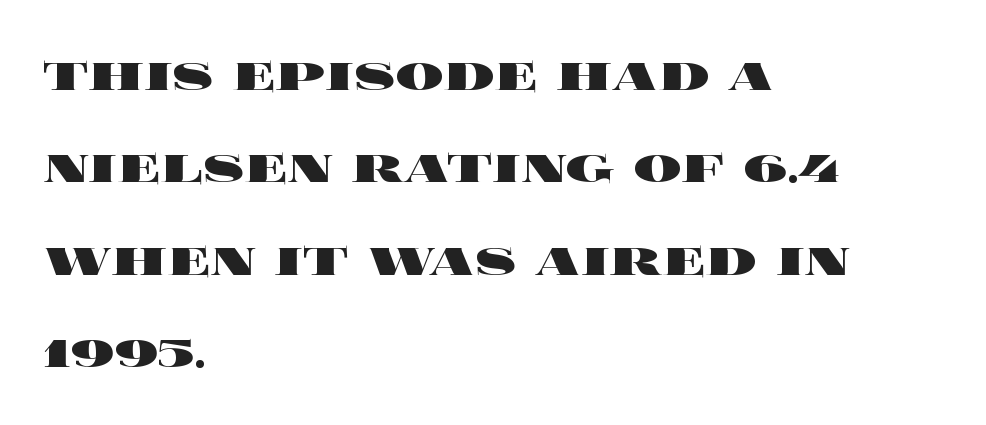
The image shows 60 px heavy, wide type, upright; set left-aligned, normal line spacing (1.54x), normal letter spacing, not underlined; a large x-height.
